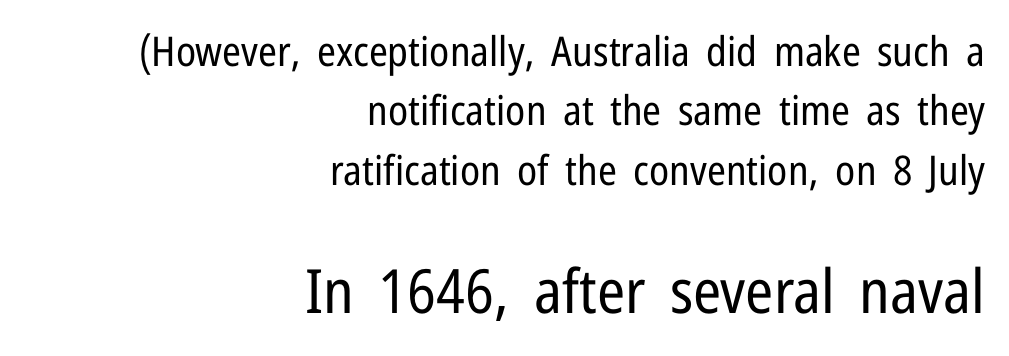
This block has exactly the height ordinary leading produces. The passage shown is not bold in any degree. Regarding serifs, this sample does without them. The passage is arranged like a letterhead date or caption credit — flush right. Decoration check: the copy has no underline. Italic? Not at all — the glyphs are vertical.
